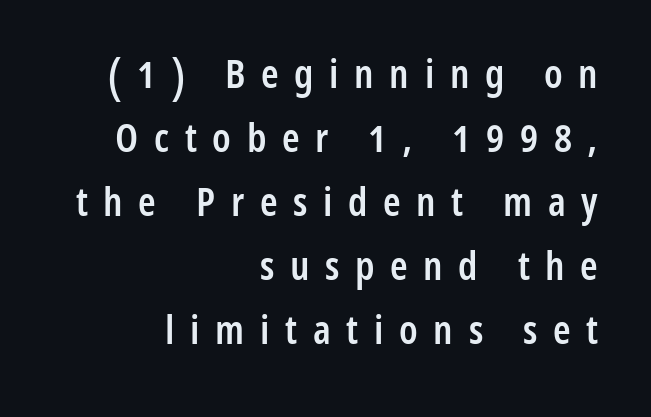
Q: Is the text bold? A: Semi-bold.
Q: Is the text italic (slanted)? A: No, it is upright.
Q: Is the typeface a serif or a sans-serif typeface? A: Sans-serif.
Q: Is the text underlined? A: No.
Q: How is the paragraph aligned? A: Right-aligned.
Q: Is the spacing between letters normal or unusually wide? A: Unusually wide.
Q: Is the spacing between lines tight, normal or loose? A: Normal.
Q: Width (condensed, normal, or wide)? A: Condensed.
Q: Stroke contrast? A: Low.
Q: x-height? A: Medium.
Q: Monospaced? A: No.
